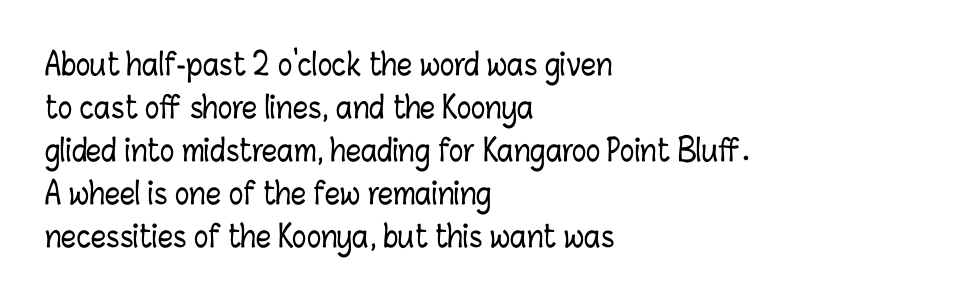
Q: Is the text italic (slanted)? A: No, it is upright.
Q: Is the text underlined? A: No.
Q: How is the paragraph aligned? A: Left-aligned.
Q: Is the spacing between letters normal or unusually wide? A: Normal.
Q: Is the spacing between lines tight, normal or loose? A: Normal.
Q: Width (condensed, normal, or wide)? A: Condensed.
Q: Stroke contrast? A: Low.
Q: x-height? A: Medium.
Q: Monospaced? A: No.
